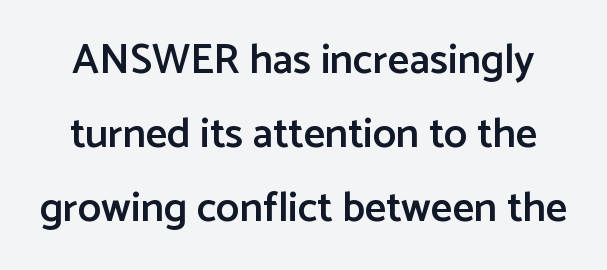
A typesetter would label this face a sans. When letters stand straight like this, we call the style roman or upright. The font is running at a semibold setting, under full bold. The strip under each line holds only bare page.
